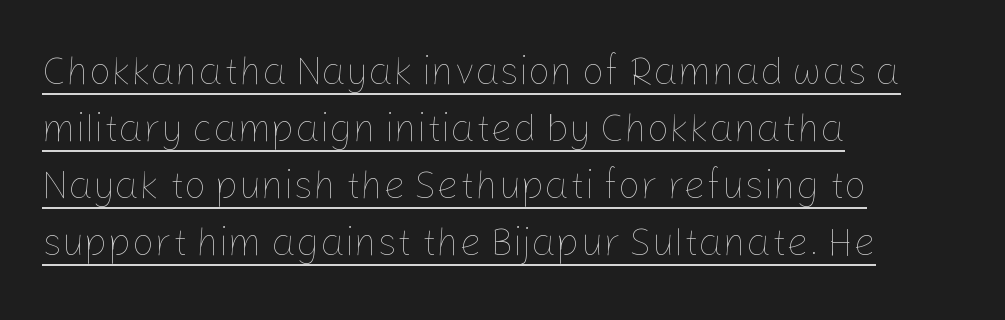
Underline: present. Note the varied advance widths — an 'i' is clearly narrower than an 'm'. Ascenders rise straight up at ninety degrees. Line starts are locked; line ends wander. Look at the tracking — it's just the regular setting, nothing added. Rows of type keep a routine distance in the vertical direction.
